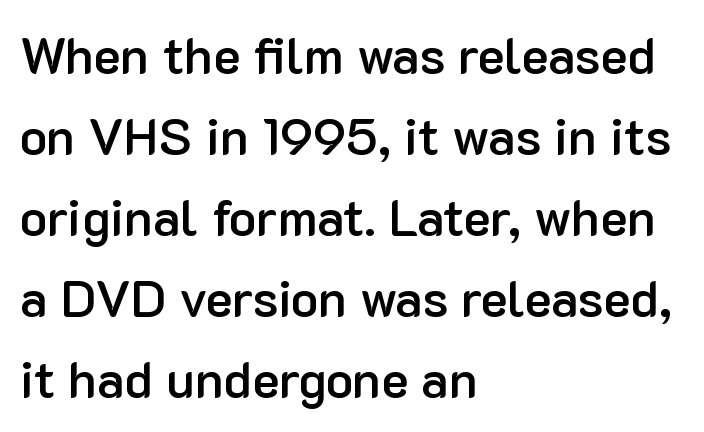
{"serif": "no", "italic": "no", "bold": "semi", "weight": "semibold", "width": "normal", "stroke_contrast": "low", "x_height": "medium", "monospaced": "no", "underline": "no", "align": "left", "line_spacing": "normal", "line_spacing_ratio": 1.59, "letter_spacing": "normal", "letter_spacing_em": 0.0, "glyph_px": 51}
